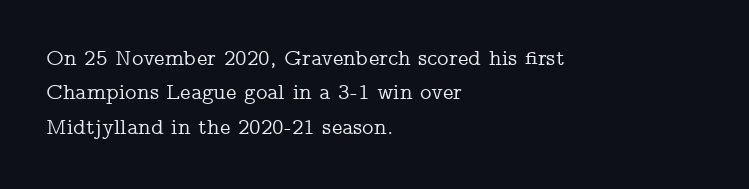
The image shows 22 px text type, upright; set left-aligned, normal line spacing (1.56x), normal letter spacing, not underlined.
